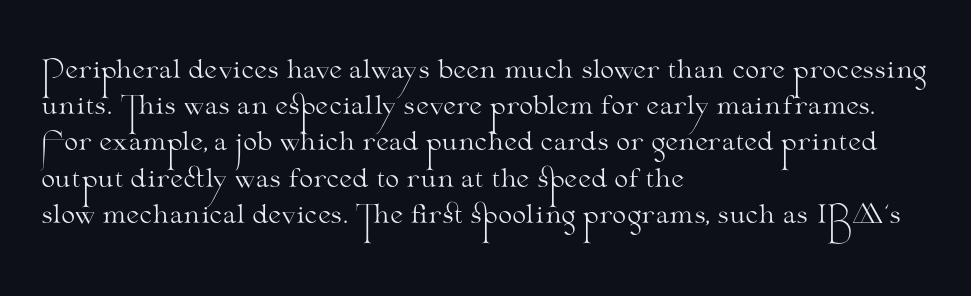
The image shows 25 px text type, upright; set left-aligned, normal line spacing (1.45x), normal letter spacing, not underlined.
